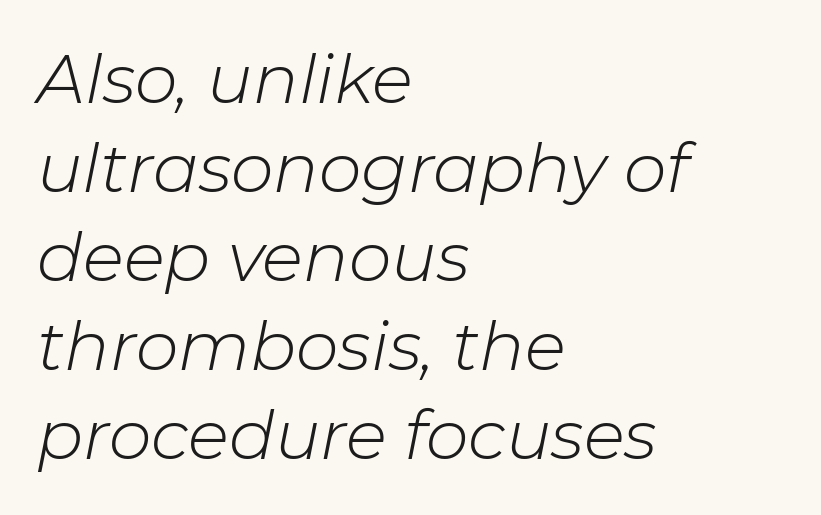
The foot of each line stays bare and open. Is this a fixed-width face? No — the glyphs have proportional, varying widths. The text block is weighted toward the left margin, trailing off unevenly rightward. The glyphs look as if they've been sheared to an angle. No extra tracking has been applied to these lines.
